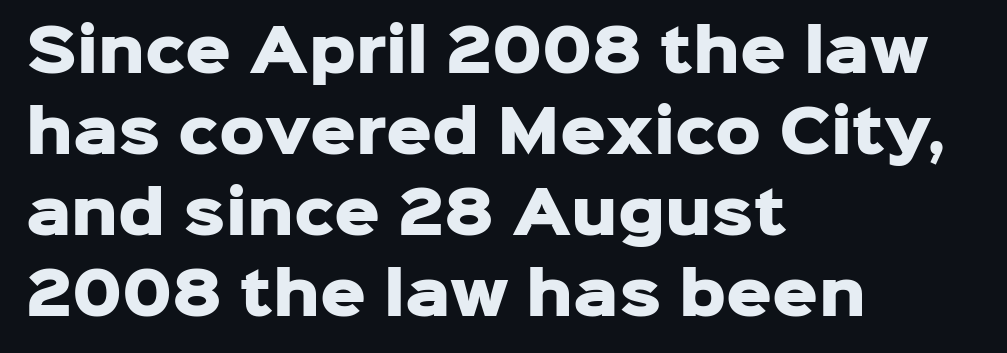
The image shows 57 px heavy sans-serif type, upright; set left-aligned, normal line spacing (1.42x), normal letter spacing, not underlined; low stroke contrast and a medium x-height.
